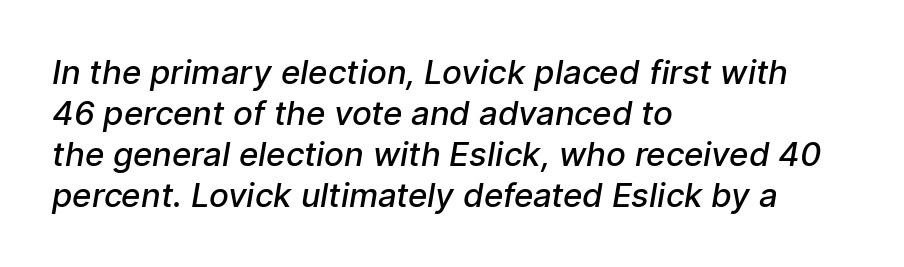
The image shows 33 px semibold sans-serif type; set left-aligned, line spacing 1.24x, normal letter spacing, not underlined; low stroke contrast and a medium x-height.
